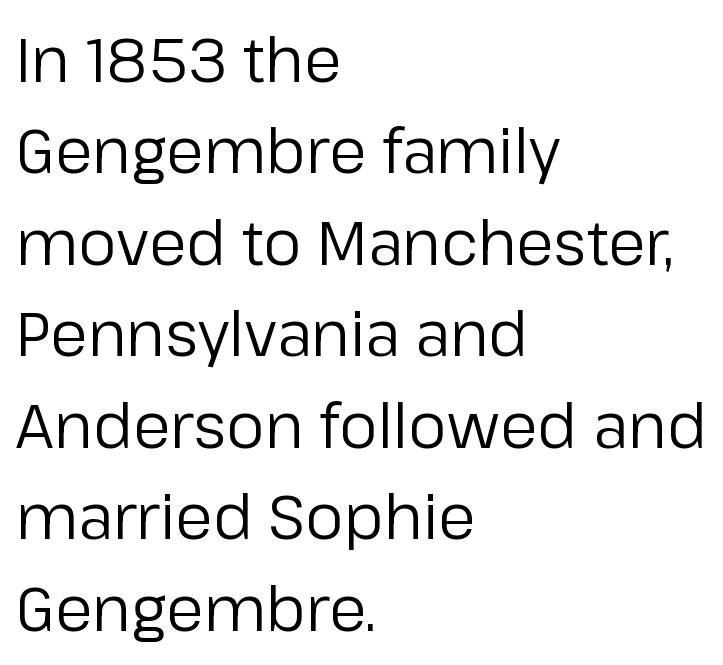
{"serif": "no", "italic": "no", "bold": "no", "weight": "regular", "width": "normal", "stroke_contrast": "low", "x_height": "medium", "monospaced": "no", "underline": "no", "align": "left", "line_spacing": "normal", "line_spacing_ratio": 1.5, "letter_spacing": "normal", "letter_spacing_em": 0.0, "glyph_px": 61}
